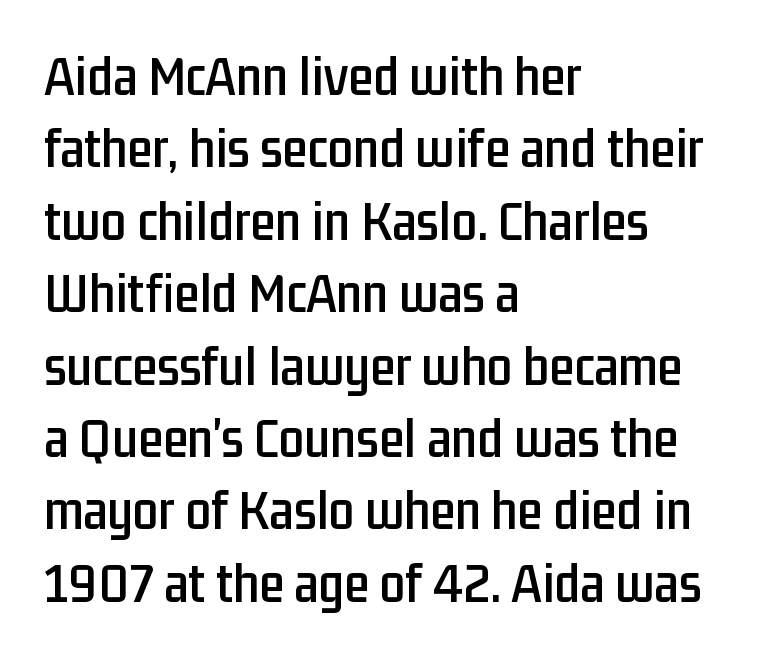
{"serif": "no", "italic": "no", "width": "condensed", "stroke_contrast": "low", "x_height": "medium", "monospaced": "no", "underline": "no", "align": "left", "line_spacing": "normal", "line_spacing_ratio": 1.27, "letter_spacing": "normal", "letter_spacing_em": 0.0, "glyph_px": 57}
